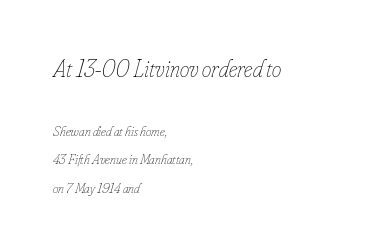
Q: Is the text bold? A: No.
Q: Is the text italic (slanted)? A: Yes, it leans right by about 16 degrees.
Q: Is the text underlined? A: No.
Q: How is the paragraph aligned? A: Left-aligned.
Q: Is the spacing between letters normal or unusually wide? A: Normal.
Q: Is the spacing between lines tight, normal or loose? A: Loose.
Q: Which block of text is set in a larger size, the first (top) or the second (bottom)? A: The first (top) one.
